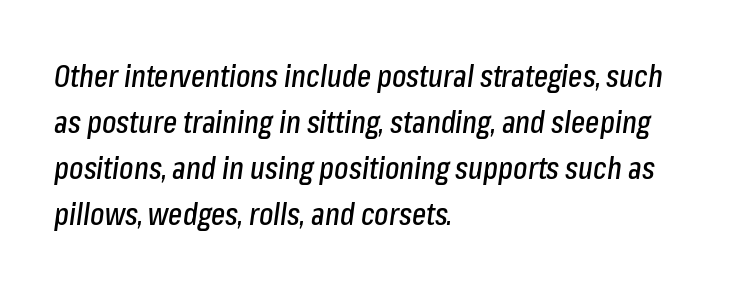
{"italic": "yes", "lean": "right", "slant_degrees": 8, "width": "condensed", "stroke_contrast": "low", "x_height": "medium", "monospaced": "no", "underline": "no", "align": "left", "line_spacing": "normal", "line_spacing_ratio": 1.53, "letter_spacing": "normal", "letter_spacing_em": 0.0, "glyph_px": 30}
